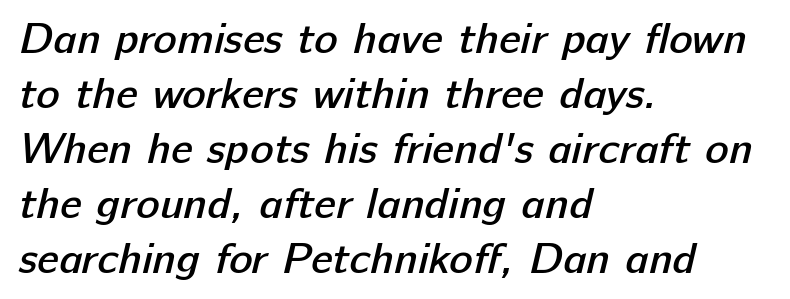
You could not count columns in this text — the font is proportionally spaced. Typographic density is moderately raised because the face is semibold. Anything drawn beneath the words? Only blank space. Is the block centered? No — it sits flush against the left margin. The rendering keeps characters at their native spacing.
